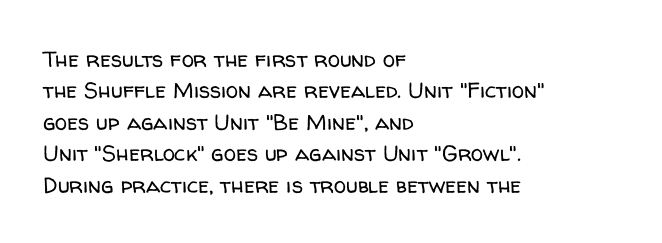
The line-height multiplier appears to be the usual default. The ragged edge is on the right, which tells us the setting is flush left. A typesetter would mark this as roman, not italic. This sample uses plain, unmodified letter spacing. No letter is thick-stroked: the sample isn't bold.
